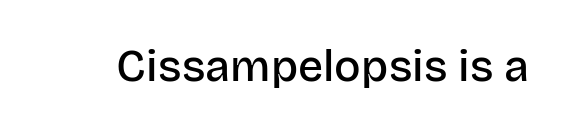
Rule under the text: the space is simply empty. This is the in-between weight designers call semibold or demi. Each letter keeps its own natural width here, so spacing adapts to shape. These lines are composed in type without serifs.
